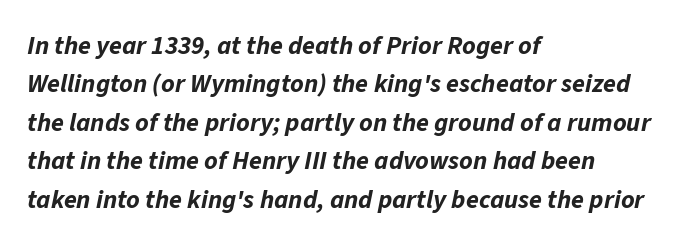
Q: Is the text bold? A: Yes.
Q: Is the text italic (slanted)? A: Yes, it leans right by about 11 degrees.
Q: Is the text underlined? A: No.
Q: How is the paragraph aligned? A: Left-aligned.
Q: Is the spacing between letters normal or unusually wide? A: Normal.
Q: Is the spacing between lines tight, normal or loose? A: Normal.
